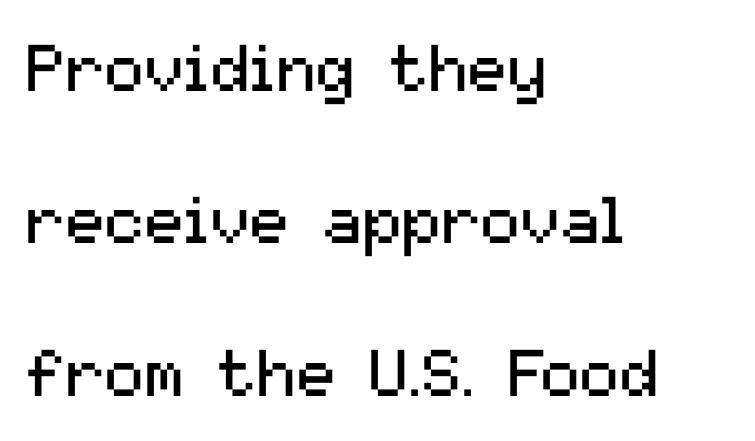
{"serif": "no", "italic": "no", "bold": "no", "weight": "regular", "width": "normal", "stroke_contrast": "medium", "x_height": "medium", "monospaced": "no", "underline": "no", "align": "left", "line_spacing": "loose", "line_spacing_ratio": 2.31, "letter_spacing": "normal", "letter_spacing_em": 0.0, "glyph_px": 66}
